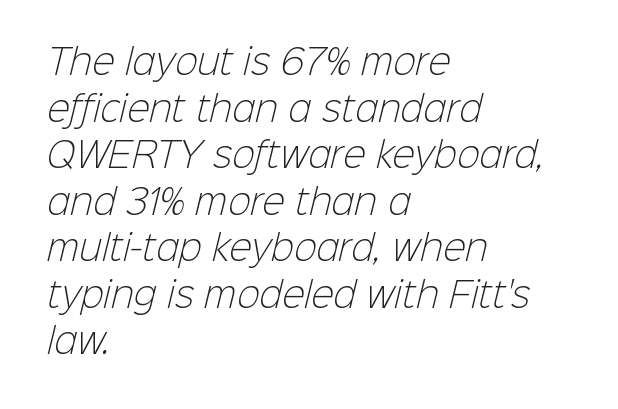
{"serif": "no", "bold": "no", "weight": "light", "width": "normal", "stroke_contrast": "low", "x_height": "medium", "monospaced": "no", "underline": "no", "align": "left", "line_spacing": "normal", "line_spacing_ratio": 1.37, "letter_spacing": "normal", "letter_spacing_em": 0.0, "glyph_px": 34}
